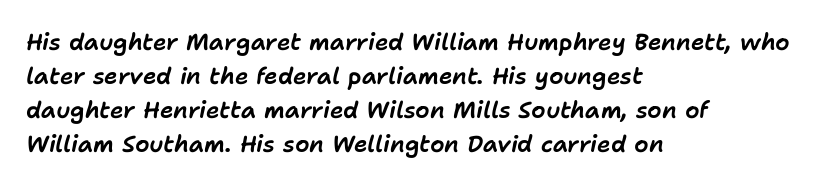
The image shows 23 px text type, italic (leaning right); set left-aligned, normal line spacing (1.48x), normal letter spacing, not underlined.
